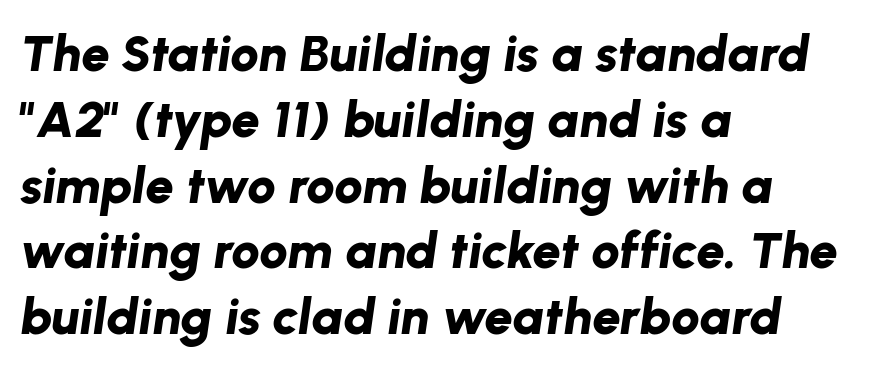
{"italic": "yes", "lean": "right", "slant_degrees": 8, "bold": "yes", "weight": "bold", "width": "normal", "stroke_contrast": "low", "x_height": "medium", "monospaced": "no", "underline": "no", "align": "left", "line_spacing": "normal", "line_spacing_ratio": 1.29, "letter_spacing": "normal", "letter_spacing_em": 0.0, "glyph_px": 51}
